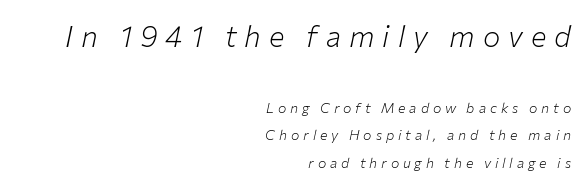
The image shows 29 px light type, italic (leaning right); set right-aligned, loose line spacing (1.98x), unusually wide letter spacing (+0.28 em), not underlined; the first (top) block is 2.07x larger; low stroke contrast and a medium x-height.
